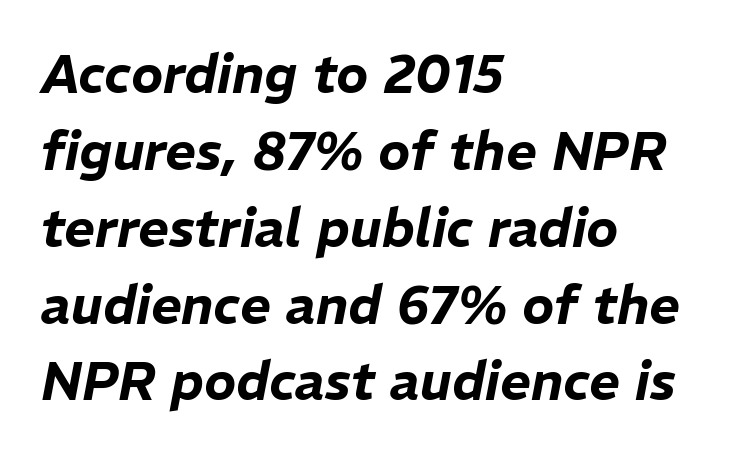
{"italic": "yes", "lean": "right", "slant_degrees": 11, "width": "normal", "stroke_contrast": "low", "x_height": "medium", "monospaced": "no", "underline": "no", "align": "left", "line_spacing": "normal", "line_spacing_ratio": 1.45, "letter_spacing": "normal", "letter_spacing_em": 0.0, "glyph_px": 53}
